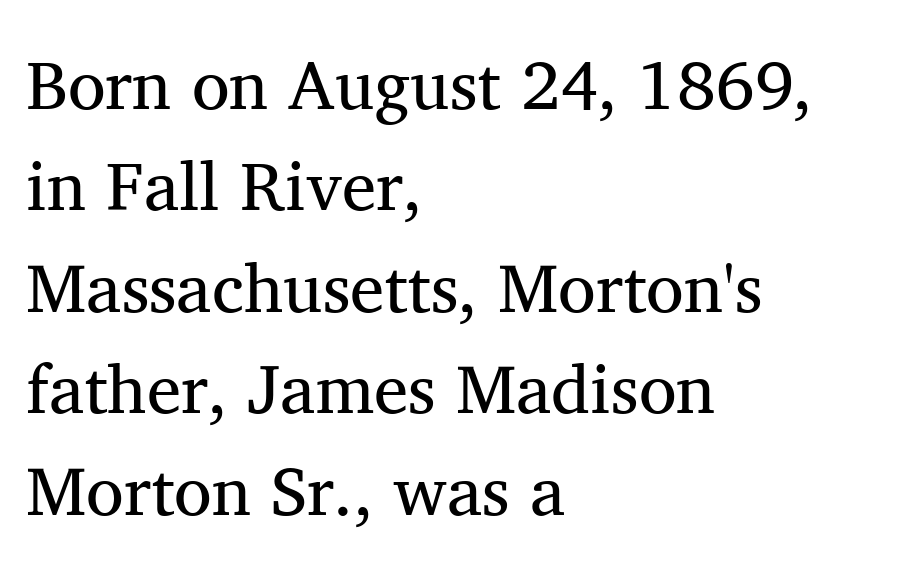
The space directly below the letters is spotless. Unlike italic type, these characters show no tilt at all. Default kerning and tracking; the words read as compact shapes. Serifs: yes, visible at the terminals of the letterforms. Proportional: the letters do not fall into vertical columns. This sample is left-justified, so line endings fall wherever the words run out.
